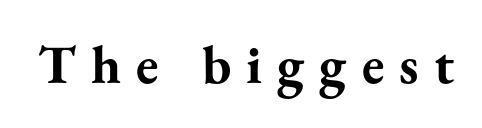
{"serif": "yes", "italic": "no", "bold": "yes", "weight": "bold", "width": "normal", "stroke_contrast": "medium", "x_height": "small", "monospaced": "no", "underline": "no", "letter_spacing": "wide", "letter_spacing_em": 0.28, "glyph_px": 54}
